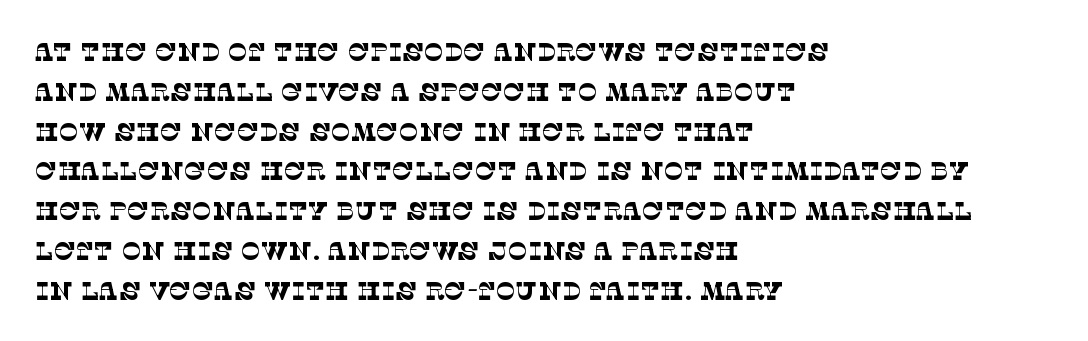
{"bold": "no", "underline": "no", "align": "left", "line_spacing": "normal", "line_spacing_ratio": 1.53, "letter_spacing": "normal", "letter_spacing_em": 0.0, "glyph_px": 26}
